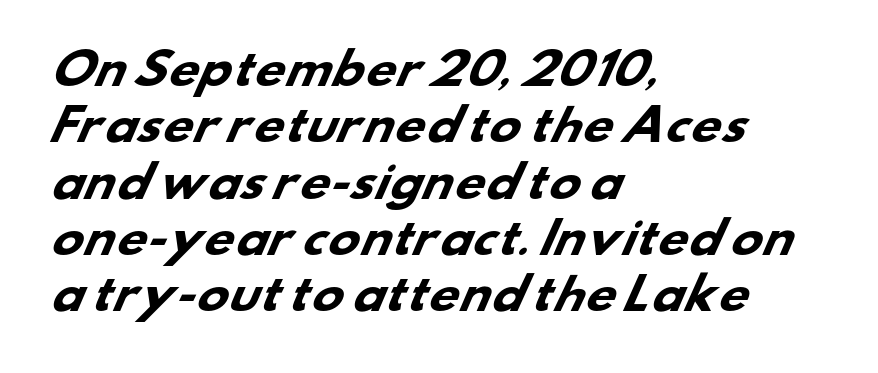
The image shows 42 px heavy, wide sans-serif type; set left-aligned, normal line spacing (1.34x), normal letter spacing, not underlined; low stroke contrast and a small x-height.
